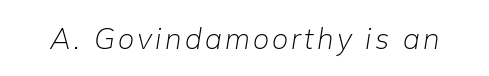
{"italic": "yes", "lean": "right", "slant_degrees": 9, "bold": "no", "weight": "light", "width": "normal", "stroke_contrast": "low", "x_height": "medium", "monospaced": "no", "underline": "no", "glyph_px": 29}
